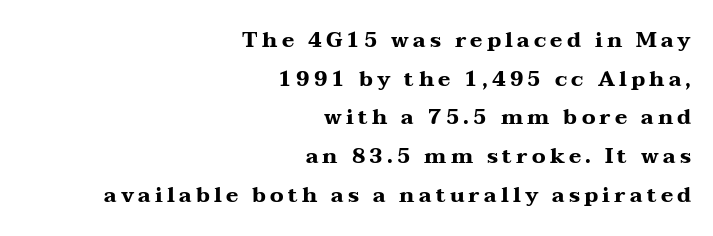
{"italic": "no", "bold": "yes", "underline": "no", "align": "right", "line_spacing_ratio": 1.84, "letter_spacing": "wide", "letter_spacing_em": 0.2, "glyph_px": 21}
